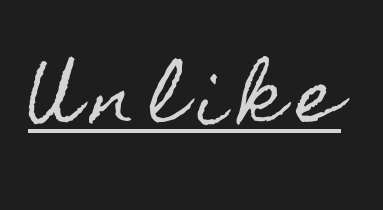
The image shows 71 px condensed type; set underlined; a small x-height.
